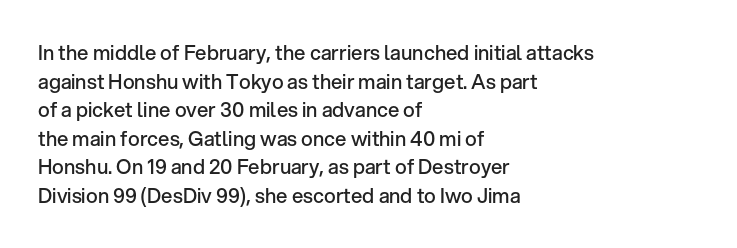
{"italic": "no", "bold": "semi", "underline": "no", "align": "left", "line_spacing": "normal", "line_spacing_ratio": 1.43, "letter_spacing": "normal", "letter_spacing_em": 0.0, "glyph_px": 20}
